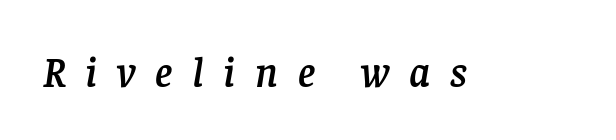
{"serif": "yes", "italic": "yes", "lean": "right", "slant_degrees": 8, "width": "normal", "stroke_contrast": "low", "x_height": "large", "monospaced": "no", "underline": "no", "letter_spacing": "wide", "letter_spacing_em": 0.47, "glyph_px": 42}
